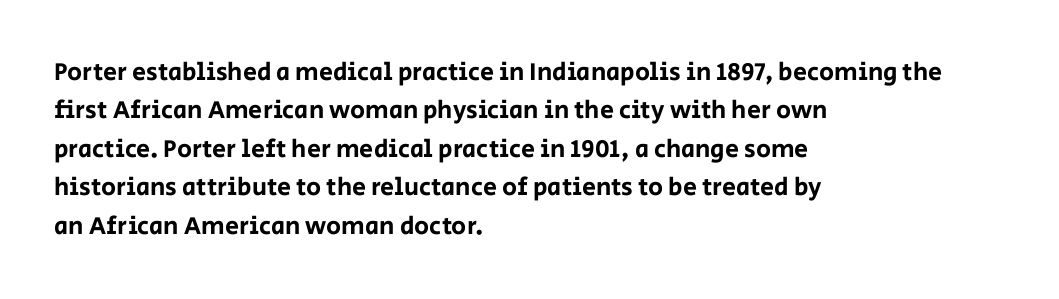
The image shows 25 px text type, upright; set left-aligned, normal line spacing (1.54x), normal letter spacing, not underlined.
